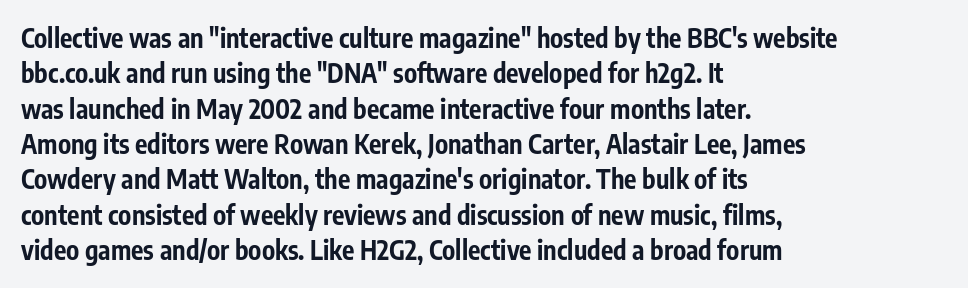
The image shows 26 px bold type, upright; set left-aligned, normal line spacing (1.36x), normal letter spacing, not underlined.
